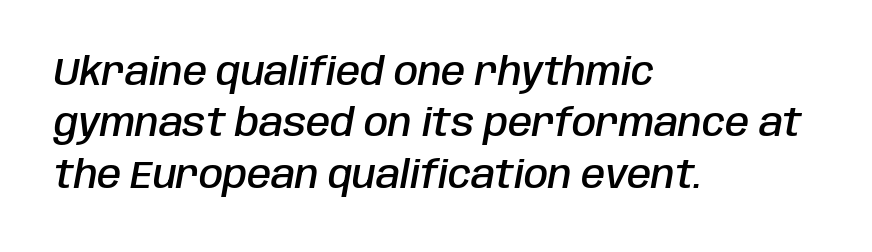
Compared with an ordinary text face, these strokes are moderately heavier — a semibold. Do the characters align in a grid? No, the font is proportional. Yep, that's italic — everything's leaning. The space between consecutive lines is moderate.
